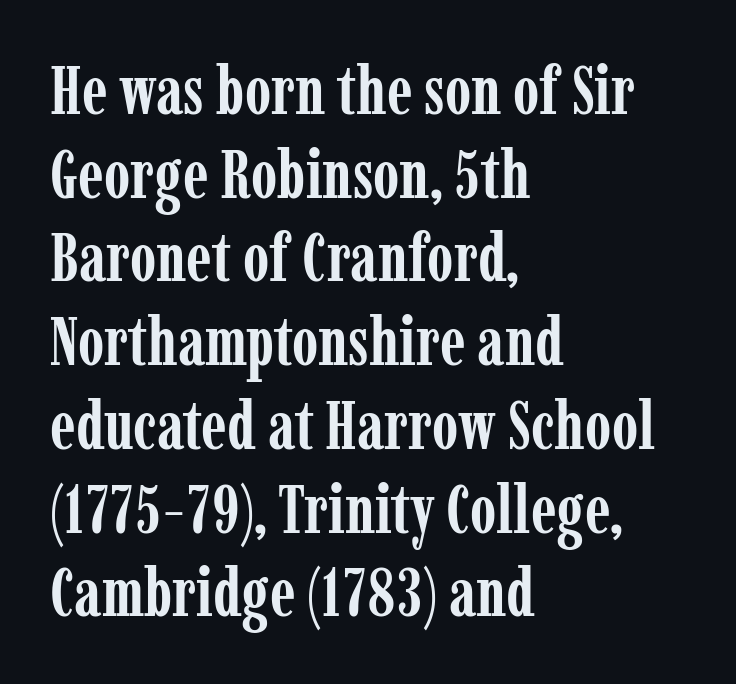
{"serif": "yes", "italic": "no", "bold": "yes", "weight": "semibold", "width": "condensed", "stroke_contrast": "low", "x_height": "medium", "monospaced": "no", "underline": "no", "align": "left", "line_spacing": "normal", "line_spacing_ratio": 1.25, "letter_spacing": "normal", "letter_spacing_em": 0.0, "glyph_px": 67}
